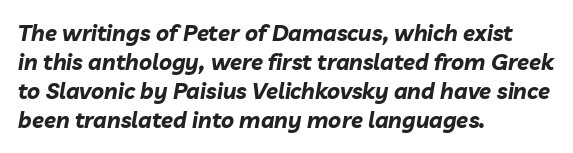
{"italic": "yes", "lean": "right", "slant_degrees": 10, "bold": "yes", "underline": "no", "align": "left", "line_spacing": "normal", "line_spacing_ratio": 1.32, "letter_spacing": "normal", "letter_spacing_em": 0.0, "glyph_px": 22}
